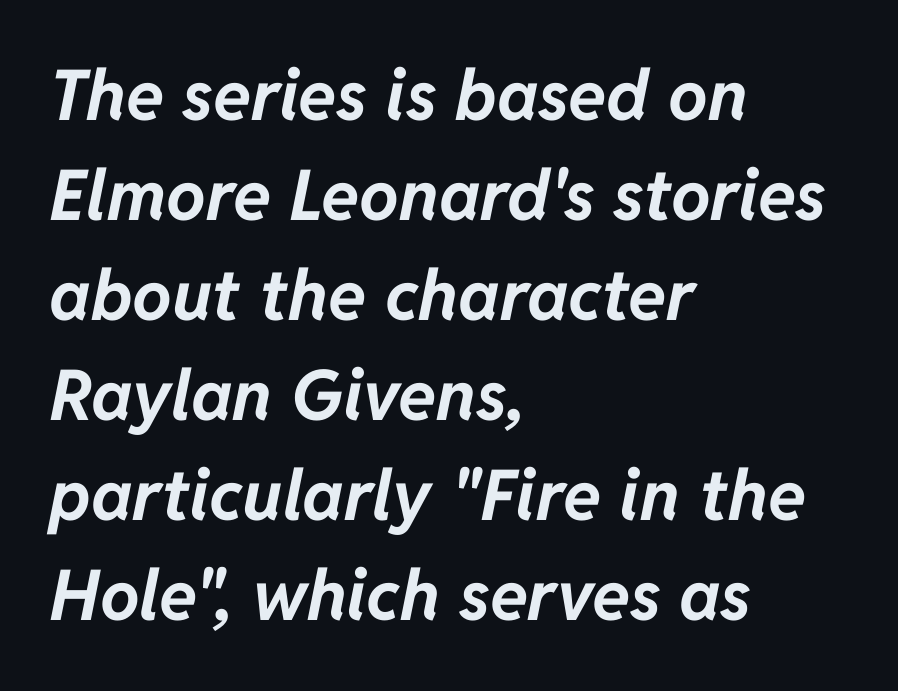
The image shows 70 px bold type, italic (leaning right); set left-aligned, normal line spacing (1.43x), normal letter spacing, not underlined; low stroke contrast and a medium x-height.
